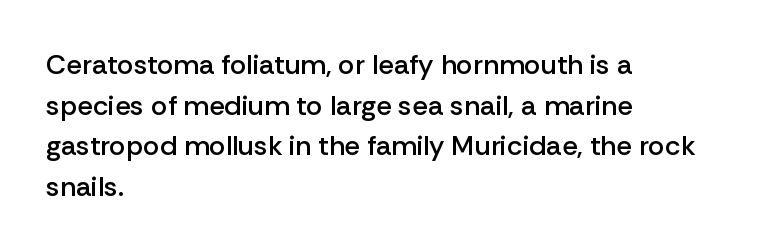
The image shows 28 px semibold sans-serif type, upright; set left-aligned, normal line spacing (1.45x), normal letter spacing, not underlined; low stroke contrast and a medium x-height.
